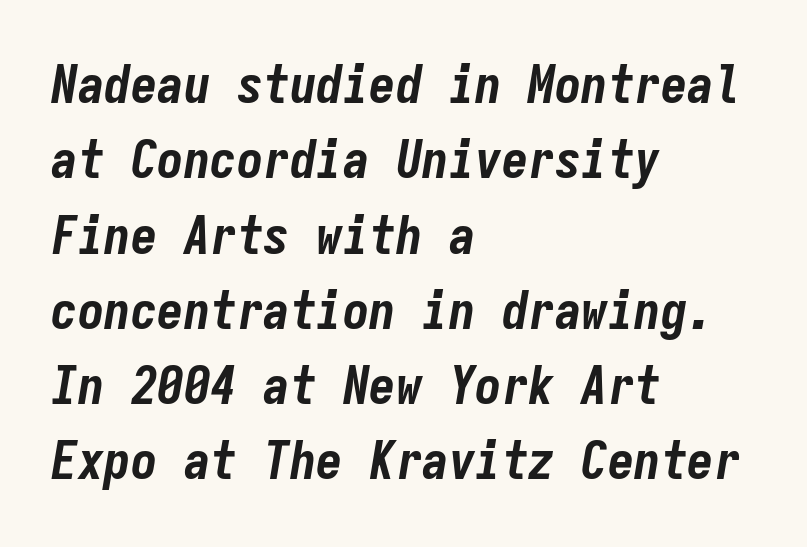
The image shows 53 px bold, condensed type, italic (leaning right), monospaced; set left-aligned, normal line spacing (1.42x), normal letter spacing, not underlined; low stroke contrast and a medium x-height.
